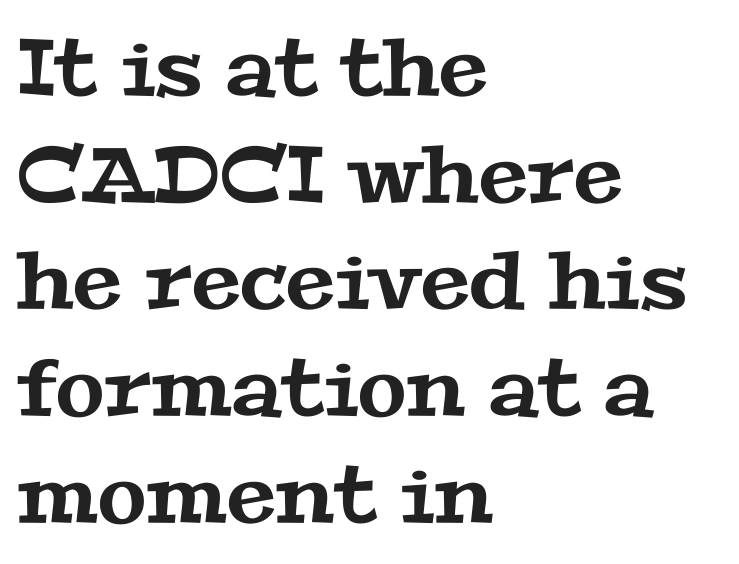
{"serif": "yes", "width": "wide", "stroke_contrast": "medium", "x_height": "medium", "monospaced": "no", "underline": "no", "align": "left", "line_spacing": "normal", "line_spacing_ratio": 1.35, "letter_spacing": "normal", "letter_spacing_em": 0.0, "glyph_px": 79}
